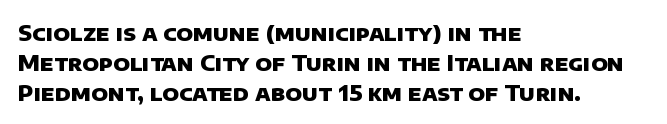
The image shows 22 px bold type; set left-aligned, normal line spacing (1.36x), normal letter spacing, not underlined.
